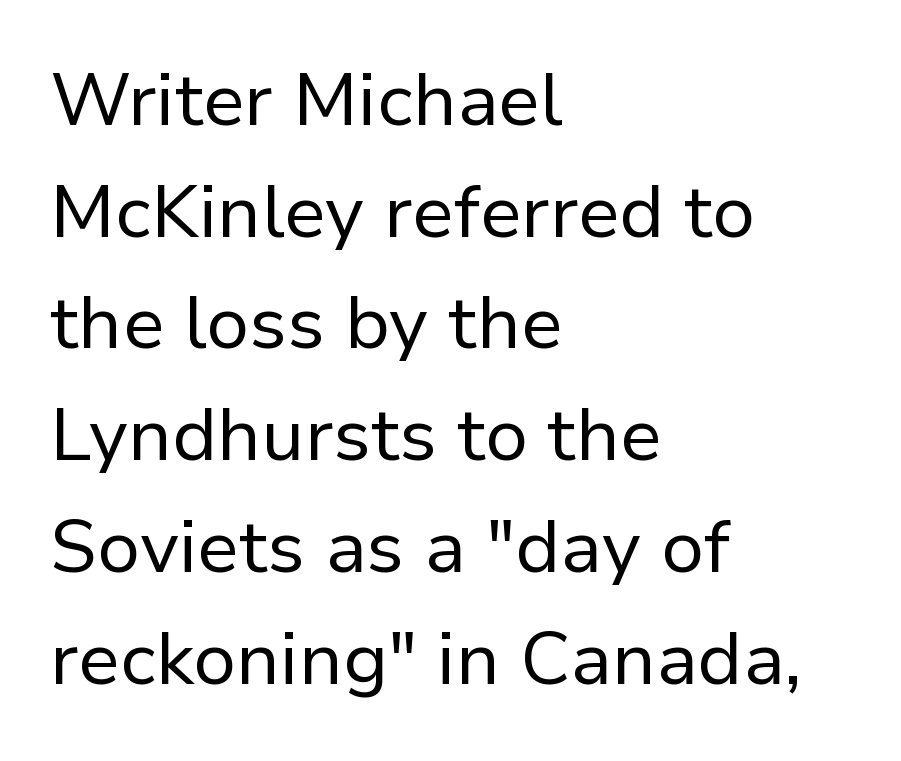
The image shows 74 px regular-weight sans-serif type, upright; set left-aligned, normal line spacing (1.51x), normal letter spacing, not underlined; low stroke contrast and a medium x-height.
